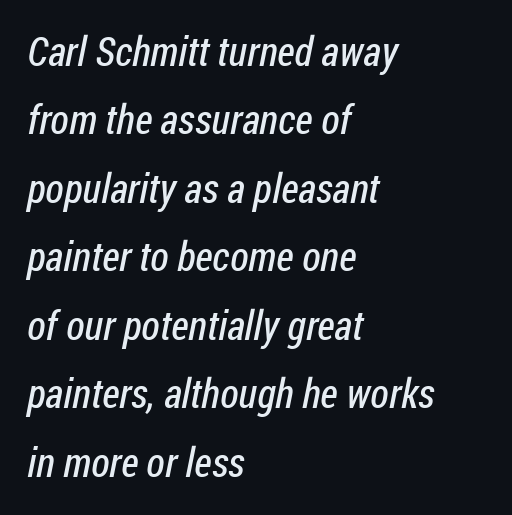
{"serif": "no", "bold": "no", "weight": "regular", "width": "condensed", "stroke_contrast": "low", "x_height": "medium", "monospaced": "no", "underline": "no", "align": "left", "line_spacing": "normal", "line_spacing_ratio": 1.67, "letter_spacing": "normal", "letter_spacing_em": 0.0, "glyph_px": 41}
